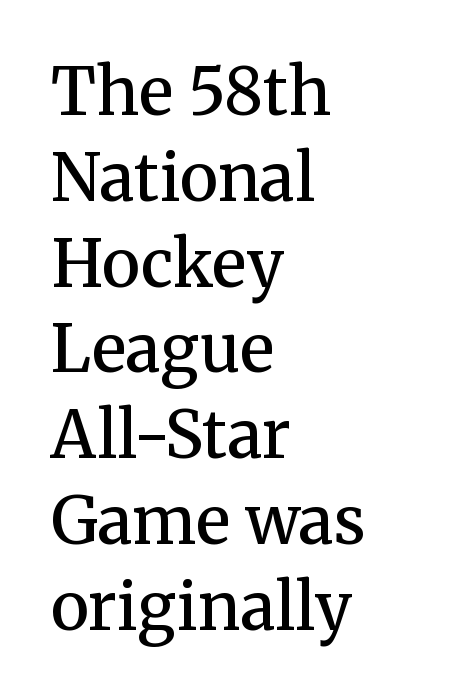
The image shows 65 px semibold serif type, upright; set left-aligned, normal line spacing (1.32x), normal letter spacing, not underlined; medium stroke contrast and a medium x-height.
